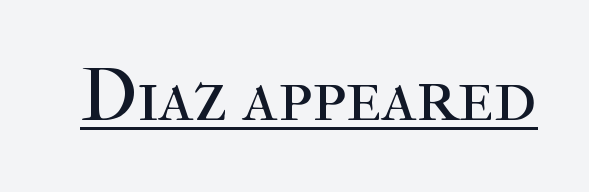
Q: Is the text bold? A: No.
Q: Is the text italic (slanted)? A: No, it is upright.
Q: Is the typeface a serif or a sans-serif typeface? A: Serif.
Q: Is the text underlined? A: Yes.
Q: Is the spacing between letters normal or unusually wide? A: Normal.
Q: Width (condensed, normal, or wide)? A: Normal.
Q: Stroke contrast? A: High.
Q: x-height? A: Medium.
Q: Monospaced? A: No.
